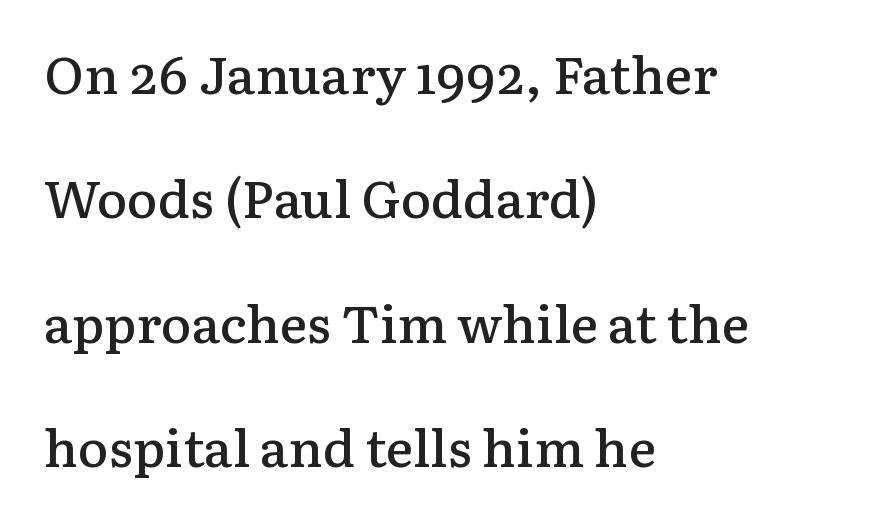
Caption: multi-line text, flush left, ragged right. This is serif lettering, the kind often seen in printed books. The letters stand upright; this is a roman face. Compared with an ordinary text face, these strokes are moderately heavier — a semibold.
